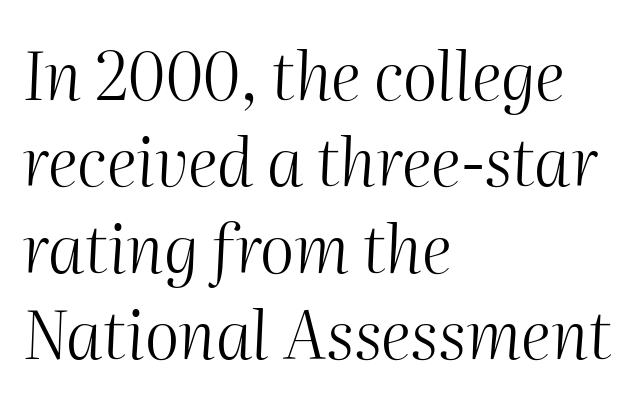
Q: Is the text bold? A: No.
Q: Is the text italic (slanted)? A: Yes, it leans right by about 2 degrees.
Q: Is the text underlined? A: No.
Q: How is the paragraph aligned? A: Left-aligned.
Q: Is the spacing between letters normal or unusually wide? A: Normal.
Q: Is the spacing between lines tight, normal or loose? A: Normal.
Q: Width (condensed, normal, or wide)? A: Normal.
Q: Stroke contrast? A: Medium.
Q: x-height? A: Medium.
Q: Monospaced? A: No.
